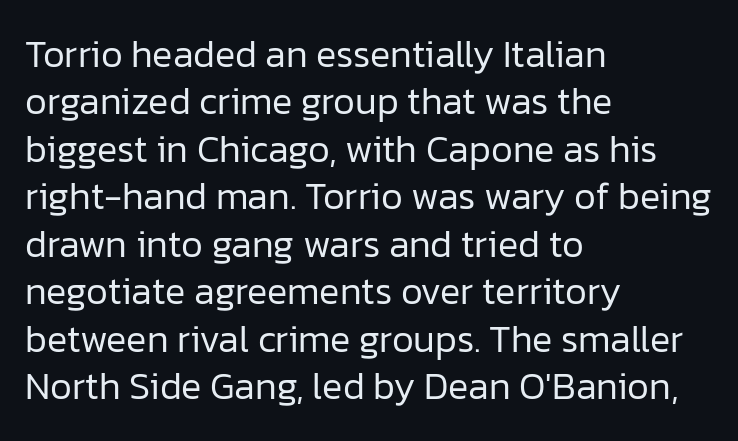
The image shows 38 px regular-weight sans-serif type, upright; set left-aligned, normal line spacing (1.25x), normal letter spacing, not underlined; low stroke contrast and a medium x-height.
